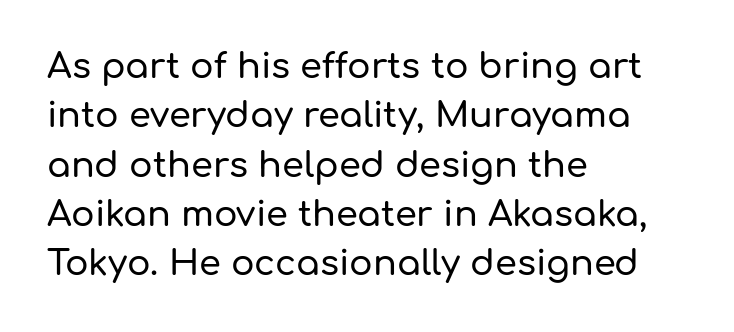
Q: Is the text italic (slanted)? A: No, it is upright.
Q: Is the typeface a serif or a sans-serif typeface? A: Sans-serif.
Q: Is the text underlined? A: No.
Q: How is the paragraph aligned? A: Left-aligned.
Q: Is the spacing between letters normal or unusually wide? A: Normal.
Q: Is the spacing between lines tight, normal or loose? A: Normal.
Q: Width (condensed, normal, or wide)? A: Normal.
Q: Stroke contrast? A: Low.
Q: x-height? A: Medium.
Q: Monospaced? A: No.
